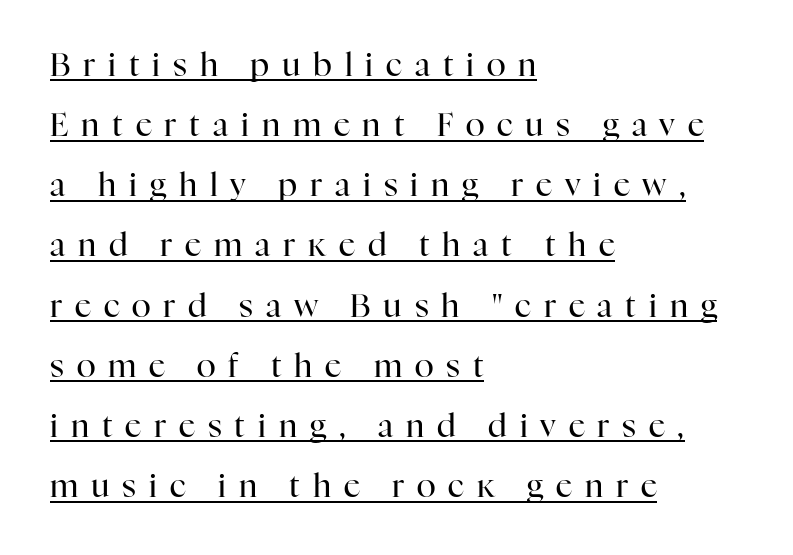
{"serif": "yes", "italic": "no", "bold": "no", "weight": "regular", "width": "normal", "stroke_contrast": "high", "x_height": "medium", "monospaced": "no", "underline": "yes", "align": "left", "line_spacing_ratio": 1.88, "letter_spacing": "wide", "letter_spacing_em": 0.4, "glyph_px": 32}
